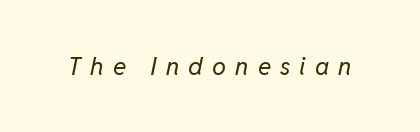
Italic: yes, the glyphs are oblique. Summary of weight: not heavy and not bold. The passage shown is not underscored anywhere. The letters are spread apart with noticeably loose tracking.
